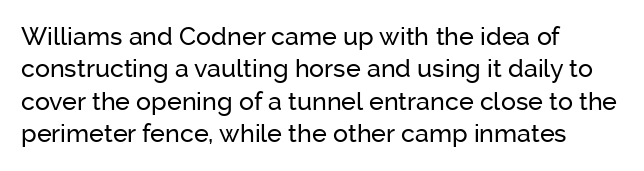
Q: Is the text italic (slanted)? A: No, it is upright.
Q: Is the text underlined? A: No.
Q: How is the paragraph aligned? A: Left-aligned.
Q: Is the spacing between letters normal or unusually wide? A: Normal.
Q: Is the spacing between lines tight, normal or loose? A: Normal.
